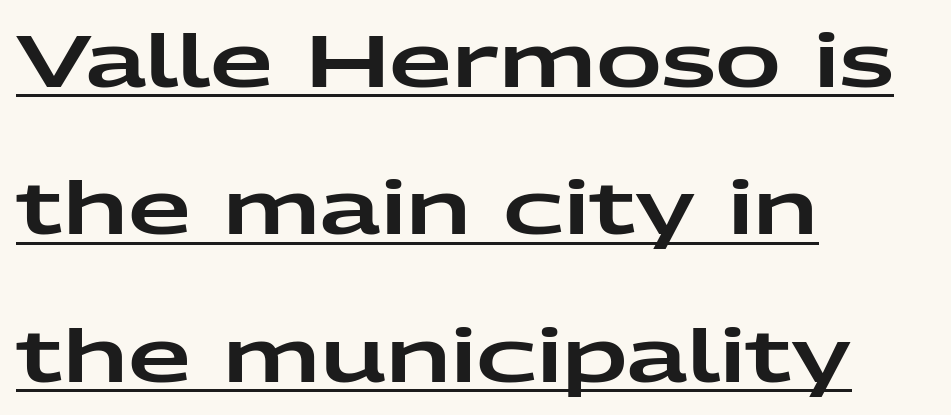
{"serif": "no", "italic": "no", "width": "wide", "stroke_contrast": "low", "x_height": "medium", "monospaced": "no", "underline": "yes", "align": "left", "line_spacing": "loose", "line_spacing_ratio": 2.02, "letter_spacing": "normal", "letter_spacing_em": 0.0, "glyph_px": 73}
